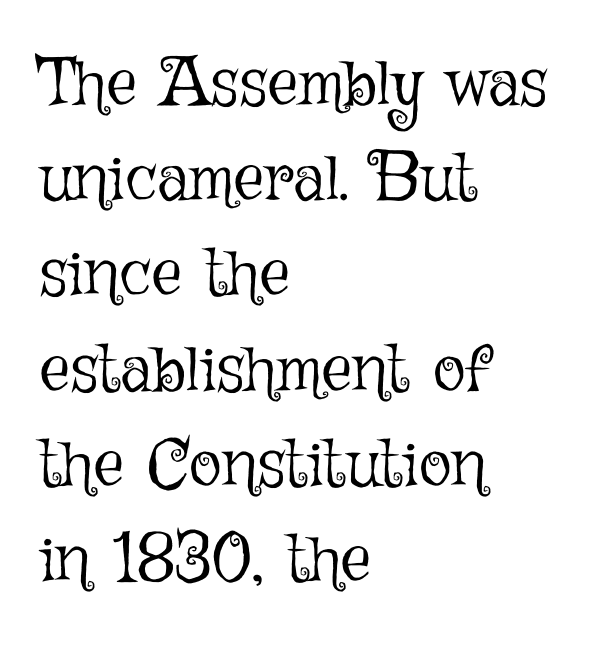
The image shows 68 px light type, upright; set left-aligned, normal line spacing (1.4x), normal letter spacing, not underlined; low stroke contrast and a medium x-height.
